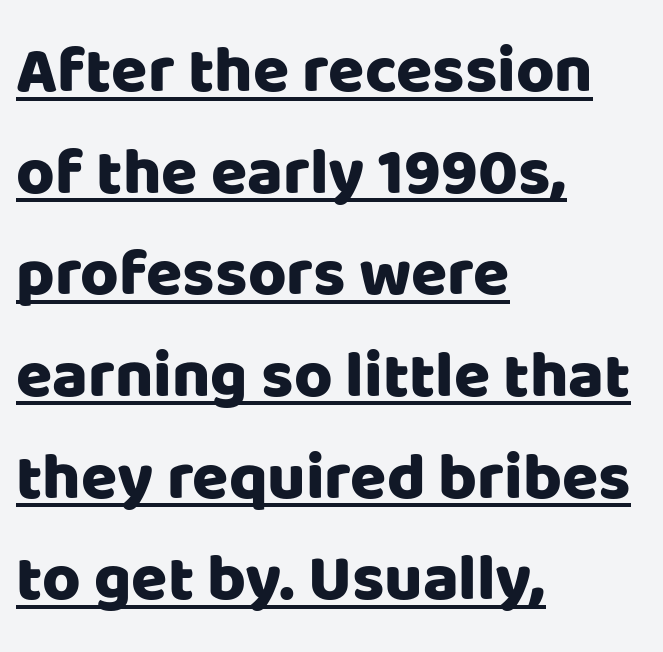
Each letter keeps its own natural width here, so spacing adapts to shape. Typeset ragged right — the left edge is the straight one. In designer terms, the underline attribute is active on this setting. The axis of the letterforms is exactly vertical.
